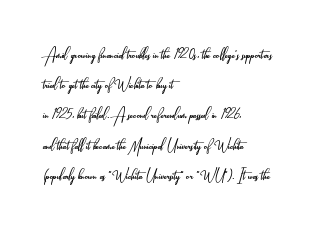
Q: Is the text bold? A: No.
Q: Is the text italic (slanted)? A: Yes.
Q: Is the text underlined? A: No.
Q: How is the paragraph aligned? A: Left-aligned.
Q: Is the spacing between letters normal or unusually wide? A: Normal.
Q: Is the spacing between lines tight, normal or loose? A: Normal.
